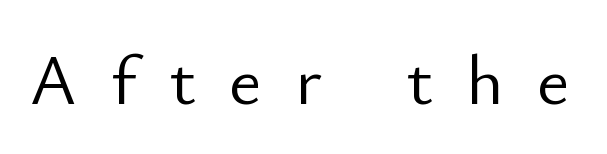
The typeface has the unassuming heft of standard copy or less. The rendering shows plain stroke endings on the letterforms — a sans-serif design. Underlining? Definitely not there. Proportional: the letters do not fall into vertical columns.
